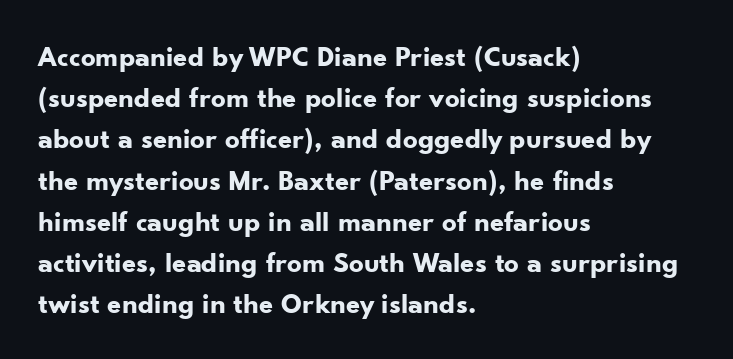
The rows are spaced the way most documents space them. The passage shown has conventional tracking throughout. The face used here is proportionally spaced, like ordinary book or web type. Upright lettering throughout. Any mark beneath the type? The region is blank.
